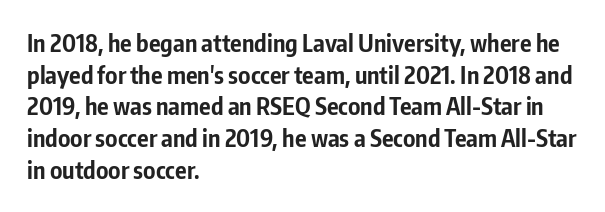
The image shows 24 px bold type, upright; set left-aligned, normal line spacing (1.32x), normal letter spacing, not underlined.
